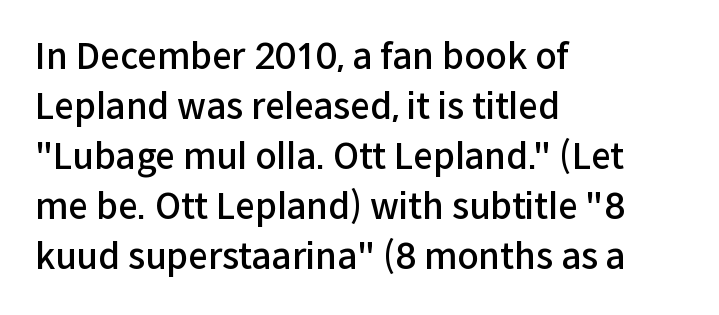
The space between consecutive lines is moderate. What stands out about the letter spacing? Nothing — it is the standard amount. Posture: upright roman. A typesetter would label this face a sans.
